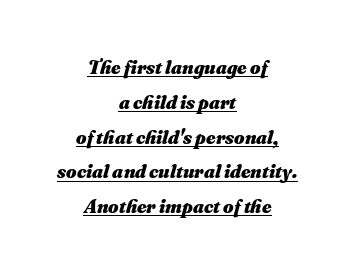
Q: Is the text bold? A: Yes.
Q: Is the text italic (slanted)? A: Yes, it leans right by about 16 degrees.
Q: Is the text underlined? A: Yes.
Q: How is the paragraph aligned? A: Centered.
Q: Is the spacing between letters normal or unusually wide? A: Normal.
